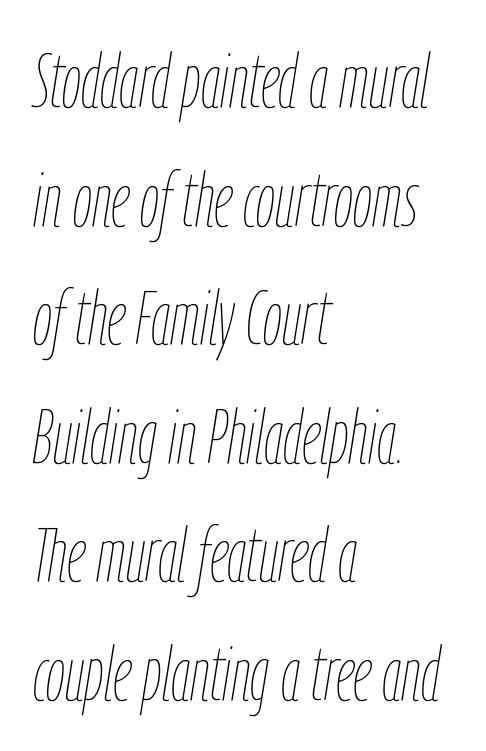
Bare-footed words on every line. These lines were composed using italics. The typesetting does not lean heavy: it is not bold. The setting favours the left margin, as ordinary paragraphs usually do. Between one letter and the next there's only the usual sliver of space. A normal amount of white space separates one row of letters from the next.
